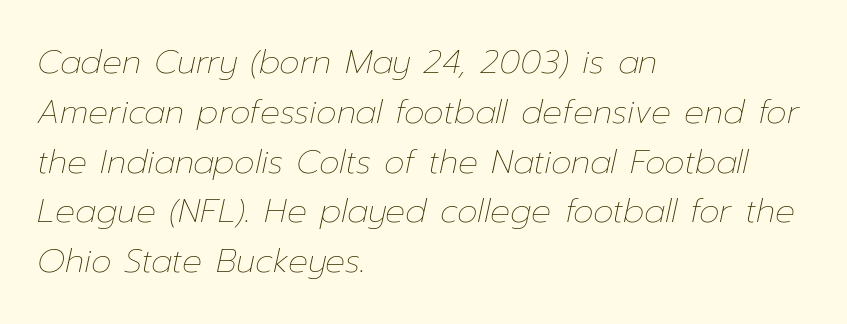
Q: Is the text bold? A: No.
Q: Is the text italic (slanted)? A: Yes, it leans right by about 12 degrees.
Q: Is the text underlined? A: No.
Q: How is the paragraph aligned? A: Left-aligned.
Q: Is the spacing between letters normal or unusually wide? A: Normal.
Q: Is the spacing between lines tight, normal or loose? A: Normal.
Q: Width (condensed, normal, or wide)? A: Normal.
Q: Stroke contrast? A: Low.
Q: x-height? A: Medium.
Q: Monospaced? A: No.
